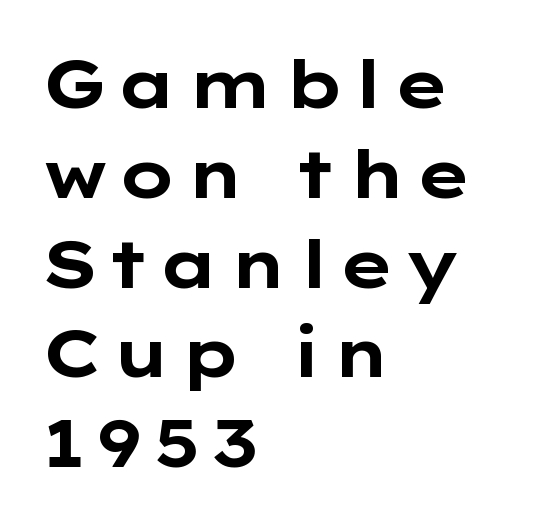
The passage is arranged the way most books set body copy — flush left. Do the characters align in a grid? No, the font is proportional. Heavy-handed strokes throughout: this text is bold. These lines are composed in type without serifs.
